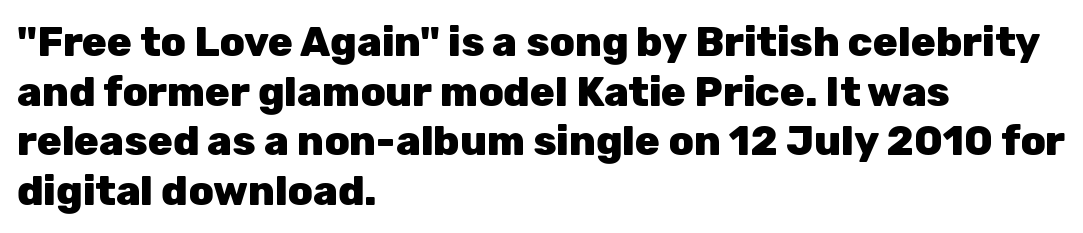
This rendering features lettering with no underline. Vertical strokes here are truly vertical. Varying glyph widths throughout — classic text-font behaviour. Here the glyphs are tracked normally, forming tight word shapes. Line starts are locked; line ends wander.
